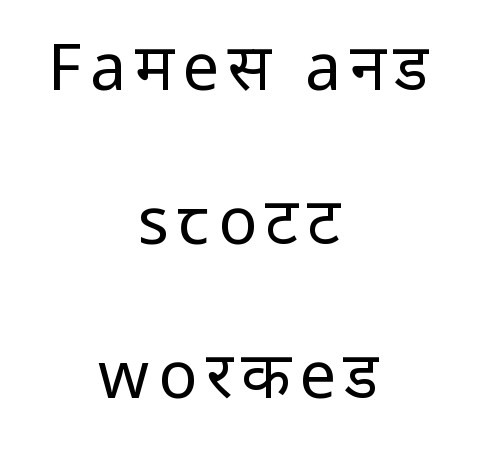
The image shows 65 px regular-weight, condensed sans-serif type, upright; set centered, loose line spacing (2.37x), not underlined; low stroke contrast and a large x-height.
